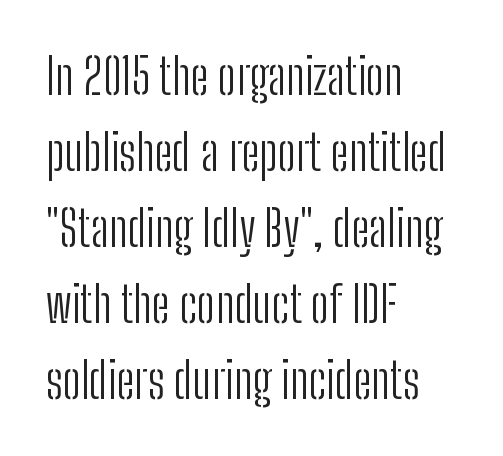
Q: Is the text bold? A: No.
Q: Is the text italic (slanted)? A: No, it is upright.
Q: Is the typeface a serif or a sans-serif typeface? A: Sans-serif.
Q: Is the text underlined? A: No.
Q: How is the paragraph aligned? A: Left-aligned.
Q: Is the spacing between letters normal or unusually wide? A: Normal.
Q: Is the spacing between lines tight, normal or loose? A: Normal.
Q: Width (condensed, normal, or wide)? A: Condensed.
Q: Stroke contrast? A: Low.
Q: x-height? A: Medium.
Q: Monospaced? A: No.
